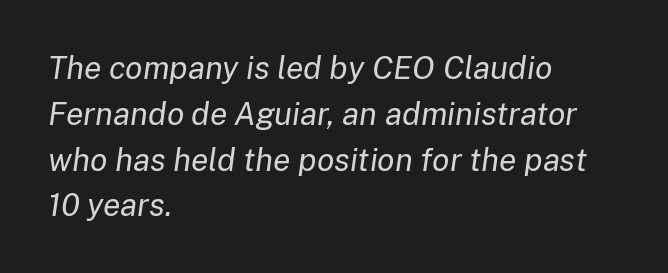
{"italic": "yes", "lean": "right", "slant_degrees": 8, "bold": "no", "weight": "regular", "width": "normal", "stroke_contrast": "low", "x_height": "medium", "monospaced": "no", "underline": "no", "align": "left", "line_spacing": "normal", "line_spacing_ratio": 1.43, "letter_spacing": "normal", "letter_spacing_em": 0.0, "glyph_px": 32}
